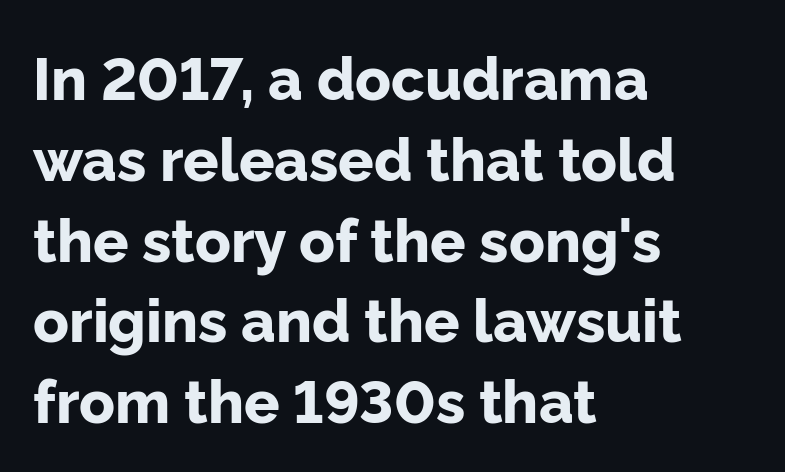
Q: Is the text bold? A: Yes.
Q: Is the text italic (slanted)? A: No, it is upright.
Q: Is the typeface a serif or a sans-serif typeface? A: Sans-serif.
Q: Is the text underlined? A: No.
Q: How is the paragraph aligned? A: Left-aligned.
Q: Is the spacing between letters normal or unusually wide? A: Normal.
Q: Is the spacing between lines tight, normal or loose? A: Normal.
Q: Width (condensed, normal, or wide)? A: Normal.
Q: Stroke contrast? A: Low.
Q: x-height? A: Medium.
Q: Monospaced? A: No.
